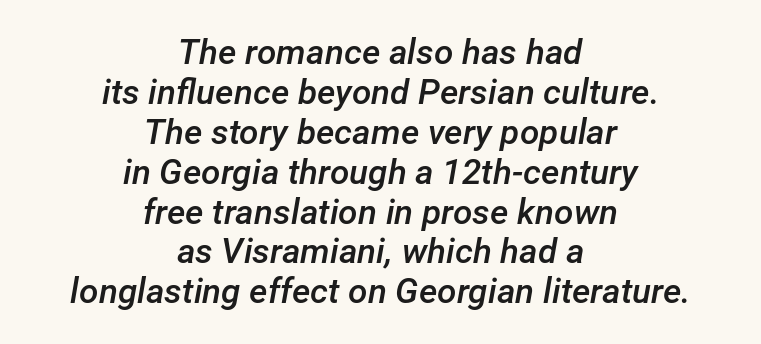
{"italic": "yes", "lean": "right", "slant_degrees": 12, "bold": "semi", "weight": "semibold", "width": "normal", "stroke_contrast": "low", "x_height": "medium", "monospaced": "no", "underline": "no", "align": "center", "line_spacing": "tight", "line_spacing_ratio": 1.14, "letter_spacing": "normal", "letter_spacing_em": 0.0, "glyph_px": 35}
